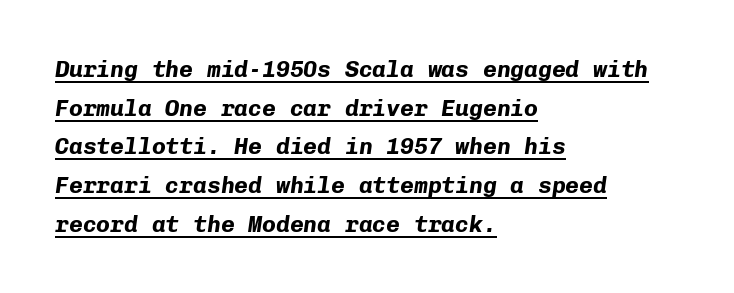
The image shows 23 px bold type, italic (leaning right); set left-aligned, normal line spacing (1.68x), normal letter spacing, underlined.
